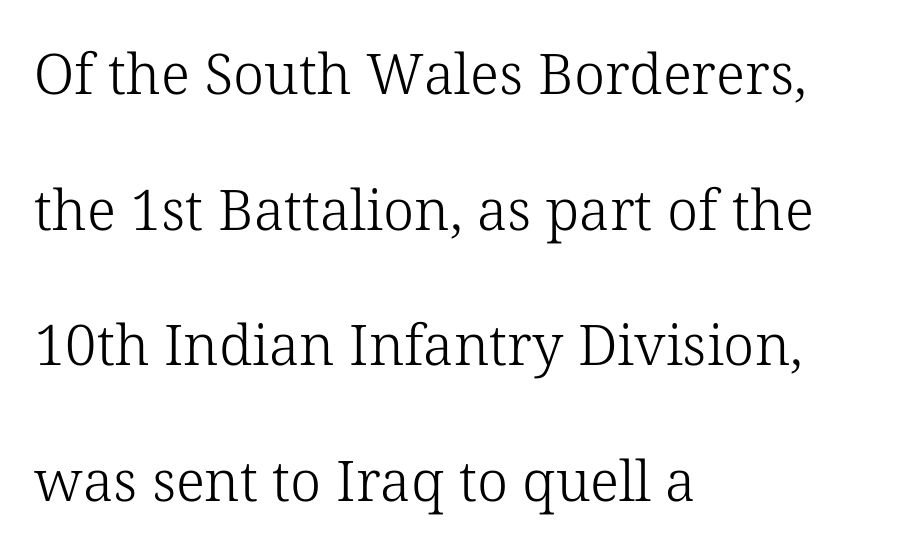
{"serif": "yes", "italic": "no", "bold": "no", "weight": "light", "width": "normal", "stroke_contrast": "low", "x_height": "medium", "monospaced": "no", "underline": "no", "align": "left", "line_spacing": "loose", "line_spacing_ratio": 2.42, "letter_spacing": "normal", "letter_spacing_em": 0.0, "glyph_px": 56}
